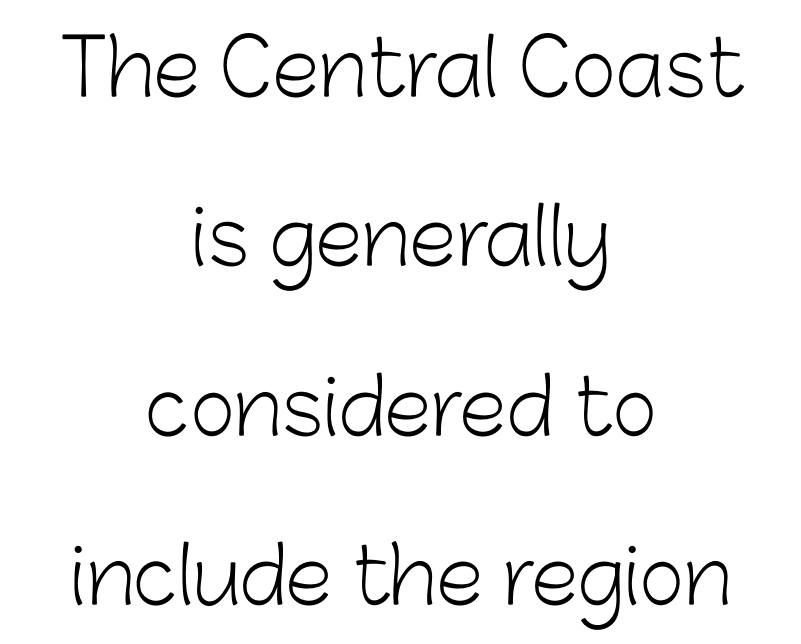
Q: Is the text bold? A: No.
Q: Is the text italic (slanted)? A: No, it is upright.
Q: Is the typeface a serif or a sans-serif typeface? A: Sans-serif.
Q: Is the text underlined? A: No.
Q: How is the paragraph aligned? A: Centered.
Q: Is the spacing between letters normal or unusually wide? A: Normal.
Q: Is the spacing between lines tight, normal or loose? A: Loose.
Q: Width (condensed, normal, or wide)? A: Normal.
Q: Stroke contrast? A: Low.
Q: x-height? A: Medium.
Q: Monospaced? A: No.
